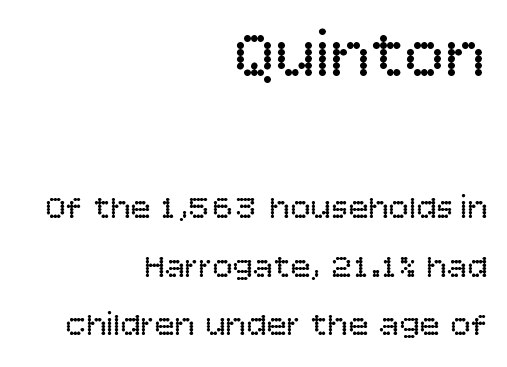
{"serif": "no", "italic": "no", "bold": "no", "weight": "regular", "width": "normal", "stroke_contrast": "low", "x_height": "large", "monospaced": "no", "underline": "no", "align": "right", "line_spacing_ratio": 1.72, "letter_spacing": "normal", "letter_spacing_em": 0.0, "larger_block": "first", "size_ratio": 2.0, "glyph_px": 68}
